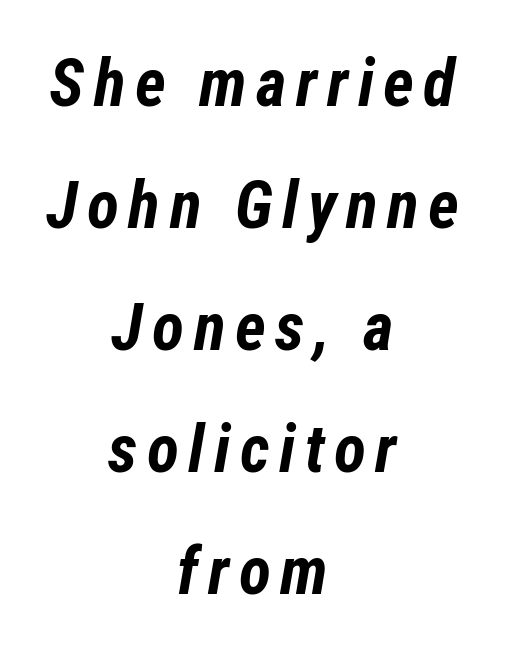
{"italic": "yes", "lean": "right", "slant_degrees": 12, "bold": "yes", "weight": "bold", "width": "condensed", "stroke_contrast": "low", "x_height": "medium", "monospaced": "no", "underline": "no", "align": "center", "line_spacing_ratio": 1.85, "glyph_px": 66}
